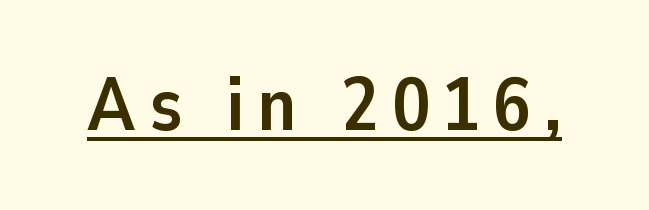
{"serif": "no", "italic": "no", "bold": "yes", "weight": "semibold", "width": "normal", "stroke_contrast": "low", "x_height": "medium", "monospaced": "no", "underline": "yes", "glyph_px": 76}
